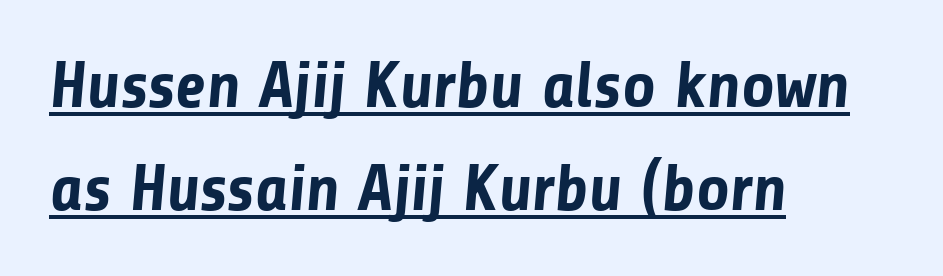
The image shows 65 px bold sans-serif type; set left-aligned, normal line spacing (1.59x), normal letter spacing, underlined; low stroke contrast and a medium x-height.
